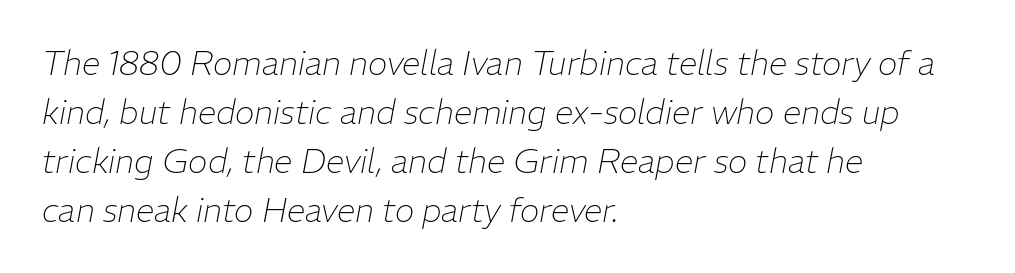
Looks like regular typesetting: each glyph gets only the width it needs. This reads as an unemphasized weight, regular at the heaviest. Layout note: lines flush left. Short note: letters normally spaced. Check the space under the baseline: it is left empty.
